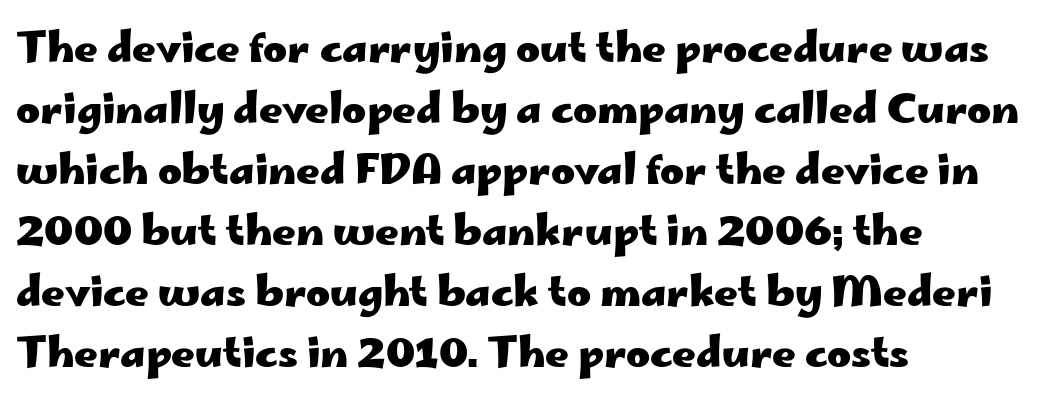
The image shows 41 px heavy, wide sans-serif type, upright; set left-aligned, normal line spacing (1.49x), normal letter spacing, not underlined; low stroke contrast and a small x-height.
